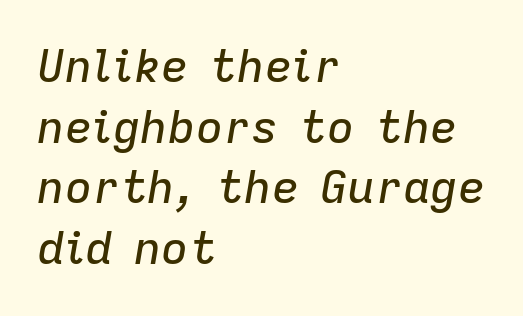
Q: Is the text italic (slanted)? A: Yes, it leans right by about 9 degrees.
Q: Is the text underlined? A: No.
Q: How is the paragraph aligned? A: Left-aligned.
Q: Is the spacing between letters normal or unusually wide? A: Normal.
Q: Is the spacing between lines tight, normal or loose? A: Normal.
Q: Width (condensed, normal, or wide)? A: Normal.
Q: Stroke contrast? A: Low.
Q: x-height? A: Medium.
Q: Monospaced? A: No.
